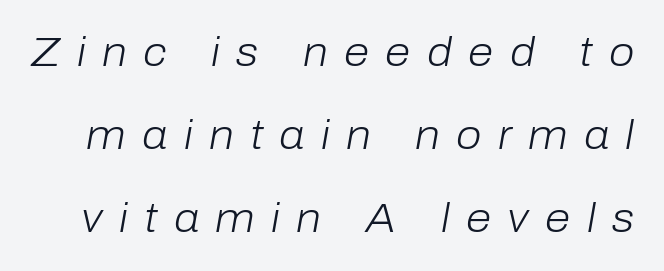
{"italic": "yes", "lean": "right", "slant_degrees": 10, "bold": "no", "weight": "light", "width": "normal", "stroke_contrast": "low", "x_height": "medium", "monospaced": "no", "underline": "no", "line_spacing": "loose", "line_spacing_ratio": 2.02, "letter_spacing": "wide", "letter_spacing_em": 0.4, "glyph_px": 41}
